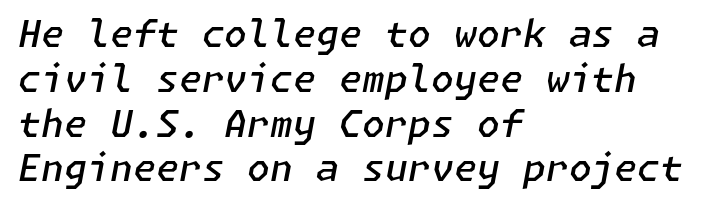
The zone under the glyphs is completely vacant. Designer's note — italics engaged. Between one letter and the next there's only the usual sliver of space. These lines stack with their left ends in a neat column.
